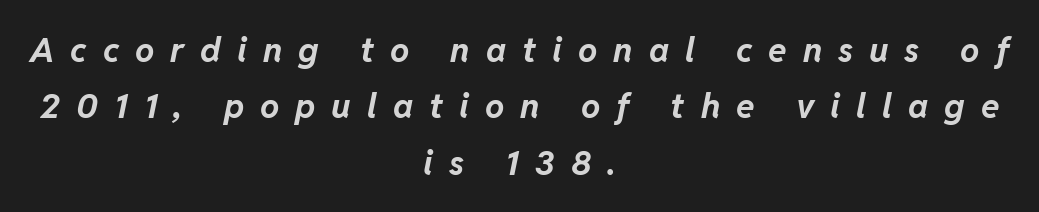
This rendering features lettering with no underline. This is oblique type, the kind used for emphasis or titles. These lines are rendered in a variable-pitch font. Leading: standard. The rag falls on both sides of this text block equally. Observe the wide spacing: letters keep a clear distance from each other.
